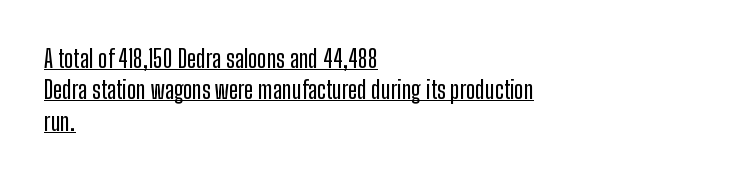
Q: Is the text italic (slanted)? A: No, it is upright.
Q: Is the text underlined? A: Yes.
Q: How is the paragraph aligned? A: Left-aligned.
Q: Is the spacing between letters normal or unusually wide? A: Normal.
Q: Is the spacing between lines tight, normal or loose? A: Normal.
